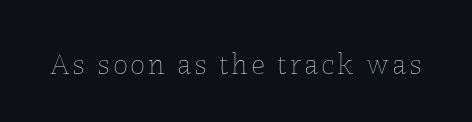
The strokes are not fattened; the text isn't bold. The baseline area is clear. The specimen reads as upright at a glance. Is this a fixed-width face? No — the glyphs have proportional, varying widths.
